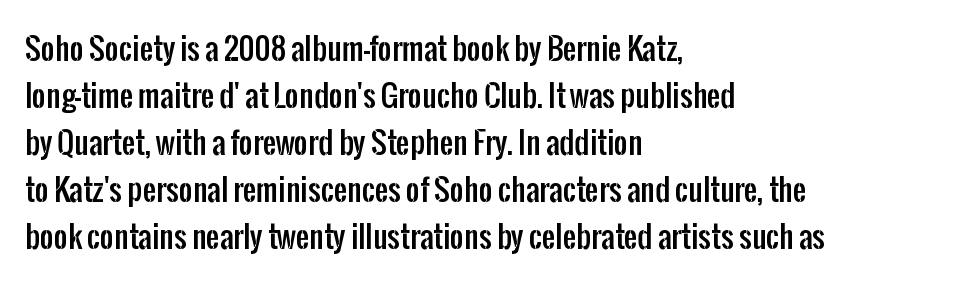
Q: Is the text italic (slanted)? A: No, it is upright.
Q: Is the typeface a serif or a sans-serif typeface? A: Sans-serif.
Q: Is the text underlined? A: No.
Q: How is the paragraph aligned? A: Left-aligned.
Q: Is the spacing between letters normal or unusually wide? A: Normal.
Q: Is the spacing between lines tight, normal or loose? A: Normal.
Q: Width (condensed, normal, or wide)? A: Condensed.
Q: Stroke contrast? A: Low.
Q: x-height? A: Medium.
Q: Monospaced? A: No.
